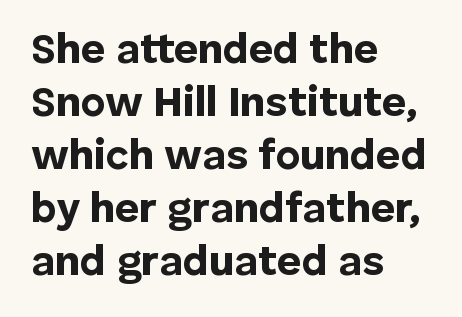
{"serif": "no", "italic": "no", "bold": "yes", "weight": "bold", "width": "normal", "stroke_contrast": "low", "x_height": "medium", "monospaced": "no", "underline": "no", "align": "left", "line_spacing": "normal", "line_spacing_ratio": 1.26, "letter_spacing": "normal", "letter_spacing_em": 0.0, "glyph_px": 42}
